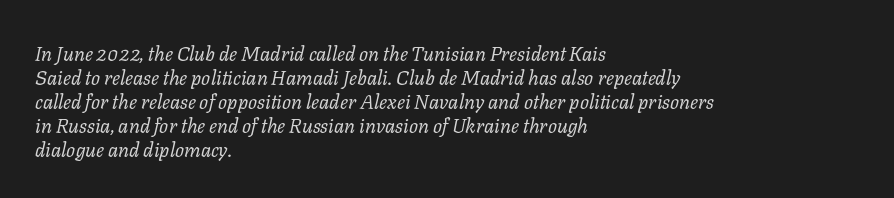
{"italic": "yes", "lean": "right", "slant_degrees": 11, "bold": "no", "underline": "no", "align": "left", "line_spacing_ratio": 1.2, "letter_spacing": "normal", "letter_spacing_em": 0.0, "glyph_px": 20}
